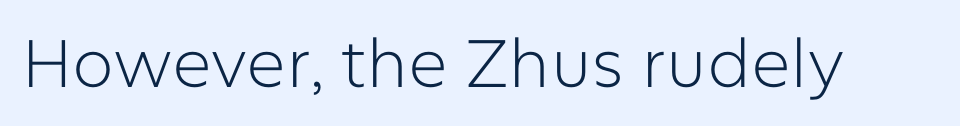
The font is comparable to plain body text, perhaps lighter. Underline: absent. A sans-serif font was chosen for this passage. This is the regular roman posture of the typeface.
